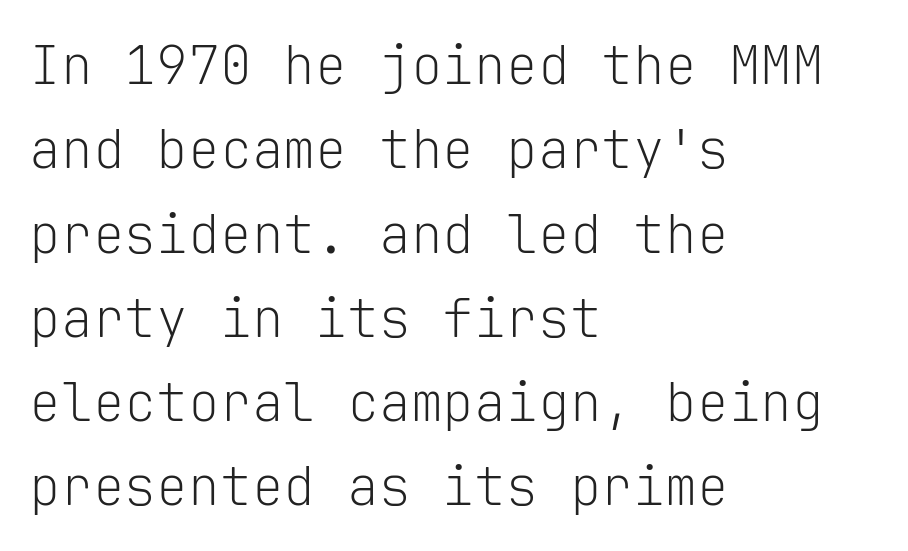
Q: Is the text bold? A: No.
Q: Is the text italic (slanted)? A: No, it is upright.
Q: Is the typeface a serif or a sans-serif typeface? A: Sans-serif.
Q: Is the text underlined? A: No.
Q: How is the paragraph aligned? A: Left-aligned.
Q: Is the spacing between letters normal or unusually wide? A: Normal.
Q: Is the spacing between lines tight, normal or loose? A: Normal.
Q: Width (condensed, normal, or wide)? A: Normal.
Q: Stroke contrast? A: Low.
Q: x-height? A: Medium.
Q: Monospaced? A: Yes.
